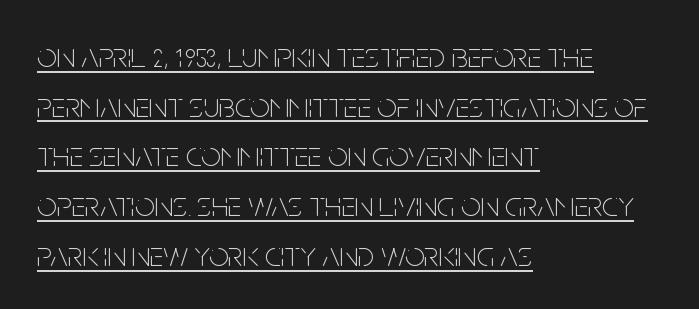
Q: Is the text bold? A: No.
Q: Is the text italic (slanted)? A: No, it is upright.
Q: Is the typeface a serif or a sans-serif typeface? A: Sans-serif.
Q: Is the text underlined? A: Yes.
Q: How is the paragraph aligned? A: Left-aligned.
Q: Is the spacing between letters normal or unusually wide? A: Normal.
Q: Is the spacing between lines tight, normal or loose? A: Normal.
Q: Width (condensed, normal, or wide)? A: Condensed.
Q: Stroke contrast? A: Low.
Q: x-height? A: Large.
Q: Monospaced? A: No.
